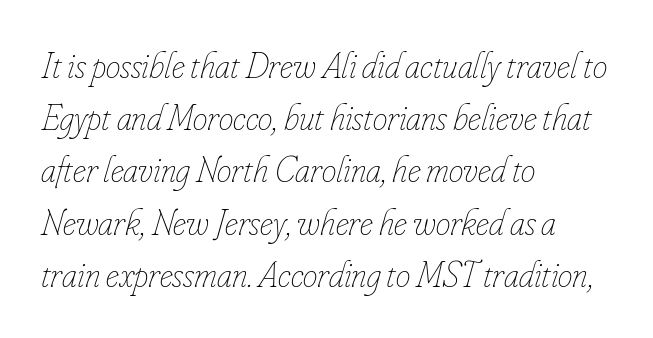
The image shows 37 px thin, condensed type, italic (leaning right); set left-aligned, normal line spacing (1.41x), normal letter spacing, not underlined; low stroke contrast and a small x-height.
